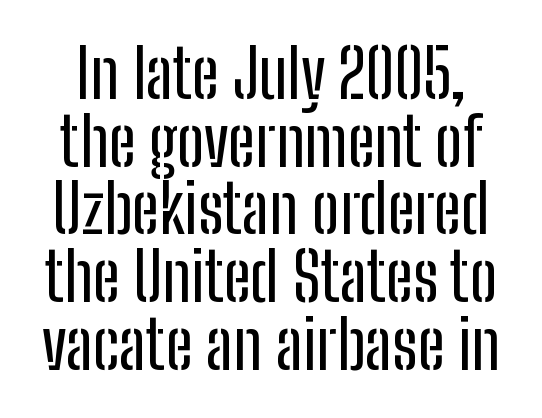
Anything drawn beneath the words? Only blank space. Looks like regular typesetting: each glyph gets only the width it needs. The axis of the letterforms is exactly vertical. Leading: reduced. What kind of face is this? One without serifs — a sans.
